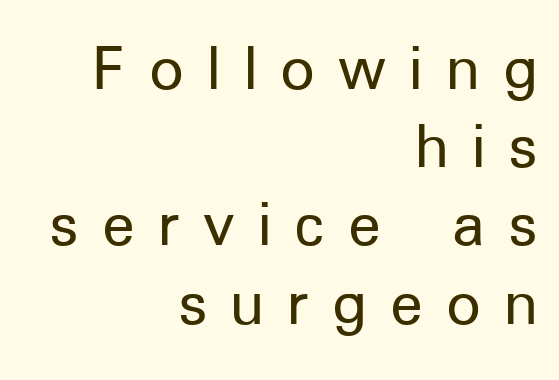
The font family rendered here belongs to the sans-serif group. Characters follow at a spacing far wider than the type designer built in. Looks like regular typesetting: each glyph gets only the width it needs. The zone under the glyphs is completely vacant. Every character sits straight up, as roman type does. Summary of vertical rhythm: compact, with narrow interline spacing.
